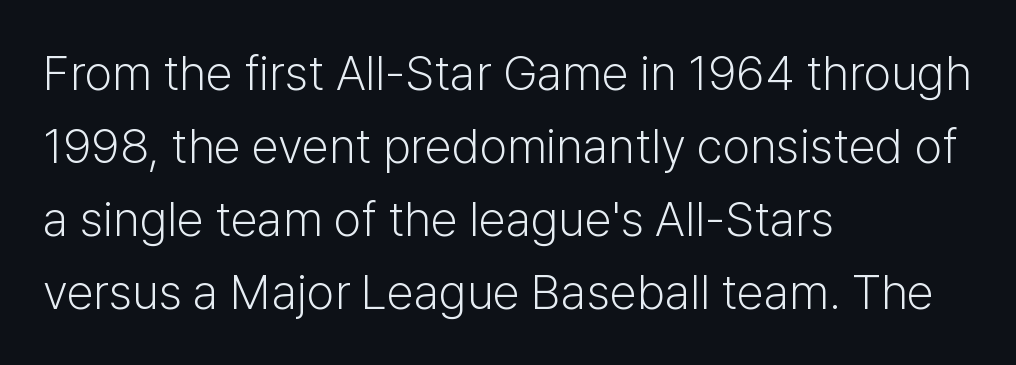
Q: Is the text bold? A: No.
Q: Is the text italic (slanted)? A: No, it is upright.
Q: Is the typeface a serif or a sans-serif typeface? A: Sans-serif.
Q: Is the text underlined? A: No.
Q: How is the paragraph aligned? A: Left-aligned.
Q: Is the spacing between letters normal or unusually wide? A: Normal.
Q: Is the spacing between lines tight, normal or loose? A: Normal.
Q: Width (condensed, normal, or wide)? A: Normal.
Q: Stroke contrast? A: Low.
Q: x-height? A: Medium.
Q: Monospaced? A: No.
